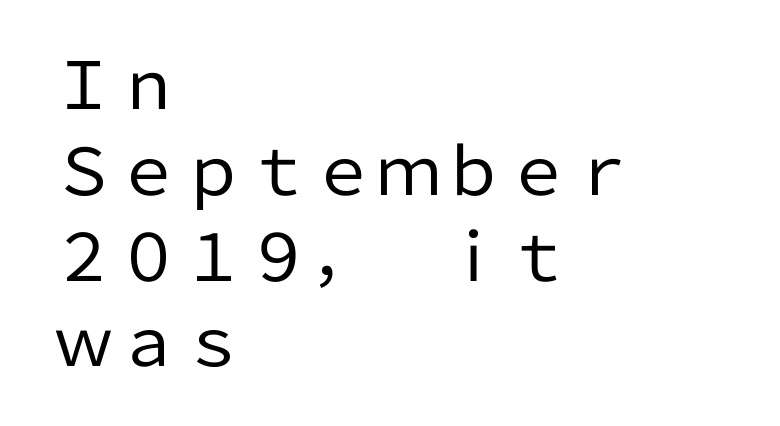
Q: Is the text bold? A: No.
Q: Is the text italic (slanted)? A: No, it is upright.
Q: Is the typeface a serif or a sans-serif typeface? A: Sans-serif.
Q: Is the text underlined? A: No.
Q: How is the paragraph aligned? A: Left-aligned.
Q: Is the spacing between letters normal or unusually wide? A: Normal.
Q: Is the spacing between lines tight, normal or loose? A: Normal.
Q: Width (condensed, normal, or wide)? A: Normal.
Q: Stroke contrast? A: Low.
Q: x-height? A: Medium.
Q: Monospaced? A: No.
